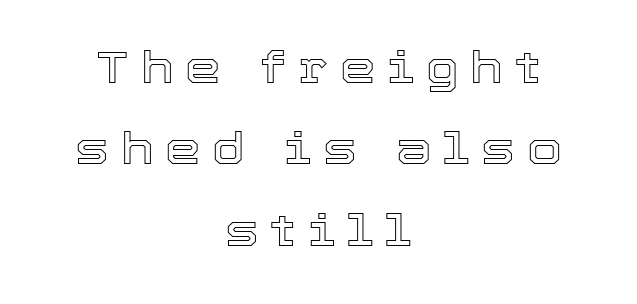
{"italic": "no", "width": "normal", "x_height": "medium", "monospaced": "no", "underline": "no", "align": "center", "line_spacing_ratio": 1.81, "letter_spacing": "wide", "letter_spacing_em": 0.26, "glyph_px": 45}
